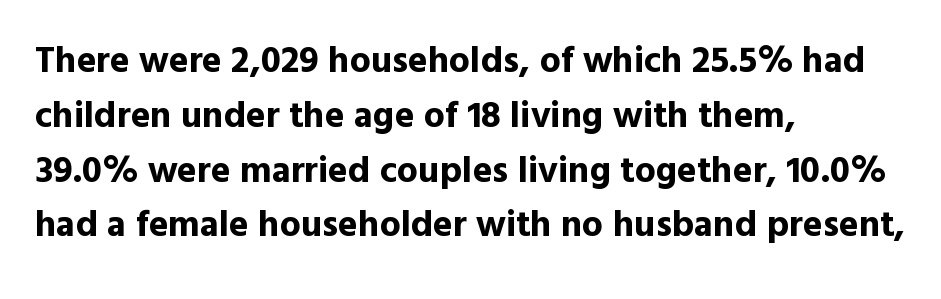
{"serif": "no", "italic": "no", "bold": "yes", "weight": "bold", "width": "normal", "x_height": "medium", "monospaced": "no", "underline": "no", "align": "left", "line_spacing": "normal", "line_spacing_ratio": 1.48, "letter_spacing": "normal", "letter_spacing_em": 0.0, "glyph_px": 37}
